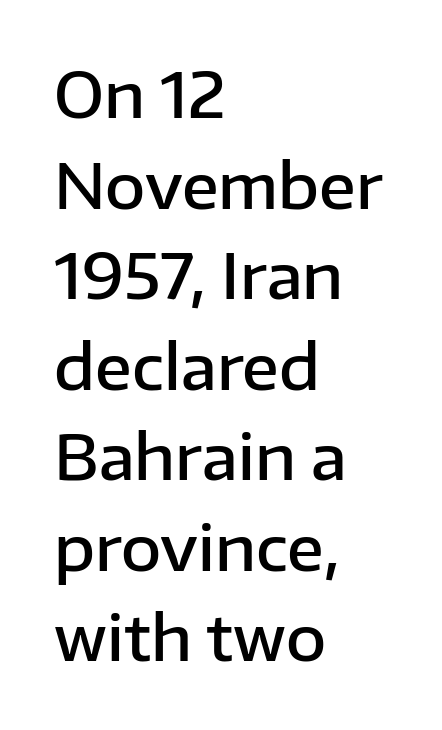
The image shows 62 px semibold sans-serif type, upright; set left-aligned, normal line spacing (1.46x), normal letter spacing, not underlined; low stroke contrast and a medium x-height.
